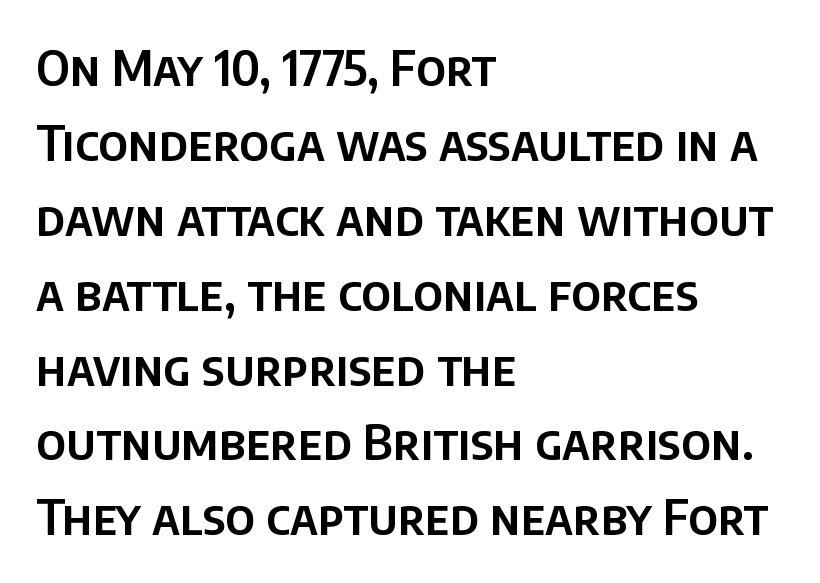
Q: Is the text italic (slanted)? A: No, it is upright.
Q: Is the typeface a serif or a sans-serif typeface? A: Sans-serif.
Q: Is the text underlined? A: No.
Q: How is the paragraph aligned? A: Left-aligned.
Q: Is the spacing between letters normal or unusually wide? A: Normal.
Q: Is the spacing between lines tight, normal or loose? A: Normal.
Q: Width (condensed, normal, or wide)? A: Normal.
Q: Stroke contrast? A: Low.
Q: x-height? A: Large.
Q: Monospaced? A: No.
